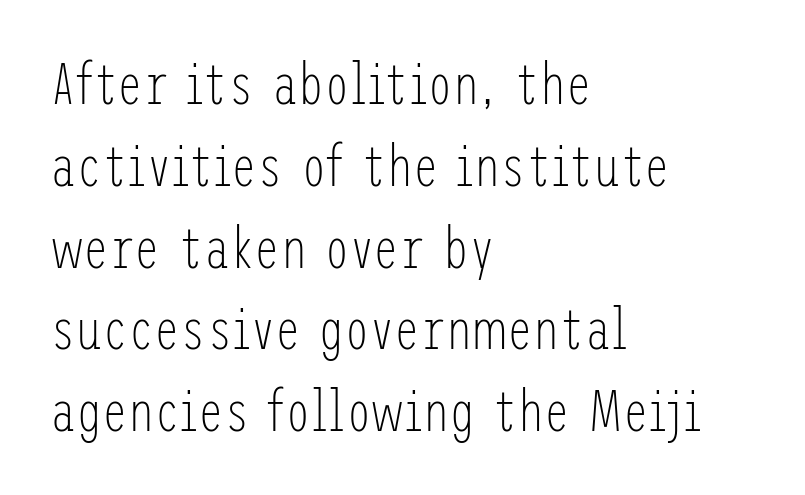
The specimen omits any rule beneath the text block's lines. The weight would be labelled regular, book, light, or lighter still. In terms of letterspacing, this is plain default setting. Reading down the block, your eye returns to a fixed left position each line.
